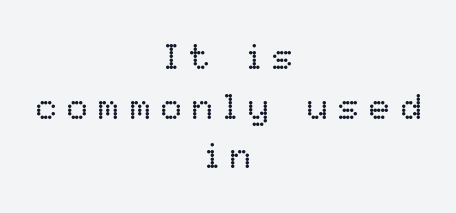
The image shows 36 px regular-weight type, upright; set centered, normal line spacing (1.38x), unusually wide letter spacing (+0.27 em), not underlined; low stroke contrast and a medium x-height.
